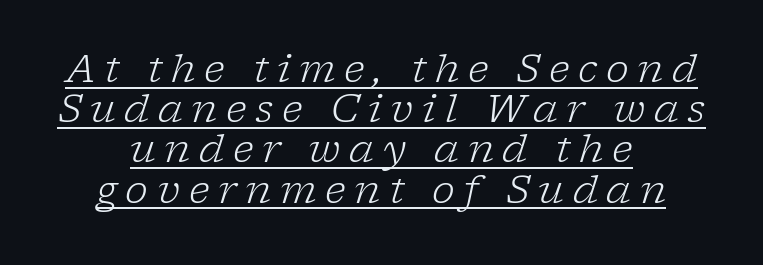
{"serif": "yes", "italic": "yes", "lean": "right", "slant_degrees": 17, "bold": "no", "weight": "light", "width": "normal", "stroke_contrast": "low", "x_height": "medium", "monospaced": "no", "underline": "yes", "align": "center", "line_spacing": "tight", "line_spacing_ratio": 1.03, "letter_spacing": "wide", "letter_spacing_em": 0.22, "glyph_px": 39}
